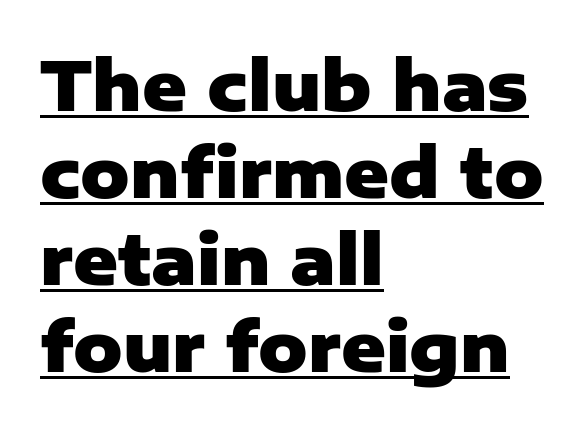
The image shows 68 px heavy sans-serif type, upright; set left-aligned, normal line spacing (1.28x), normal letter spacing, underlined; low stroke contrast and a medium x-height.
